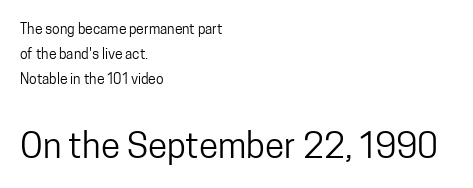
The designer went with a sans here, leaving each stem footless. The paragraph has a hard left edge and a soft right edge. Reading top to bottom, the characters get bigger at the block break. The axis of the letterforms is exactly vertical.
